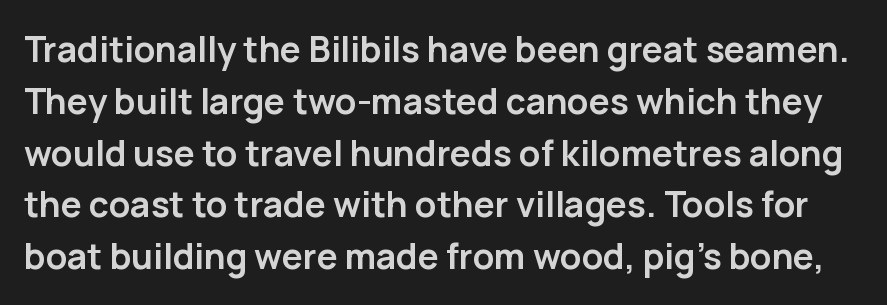
The image shows 35 px semibold sans-serif type, upright; set normal line spacing (1.48x), normal letter spacing, not underlined; low stroke contrast and a medium x-height.
